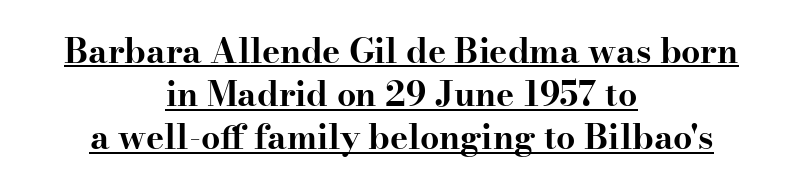
{"serif": "yes", "italic": "no", "bold": "yes", "weight": "bold", "width": "wide", "stroke_contrast": "high", "x_height": "small", "monospaced": "no", "underline": "yes", "align": "center", "line_spacing": "normal", "line_spacing_ratio": 1.27, "letter_spacing": "normal", "letter_spacing_em": 0.0, "glyph_px": 34}
